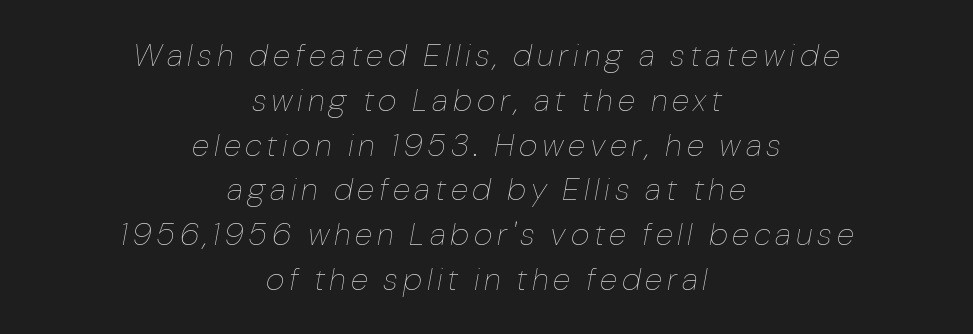
The image shows 32 px thin type, italic (leaning right); set centered, normal line spacing (1.4x), not underlined; low stroke contrast and a medium x-height.
